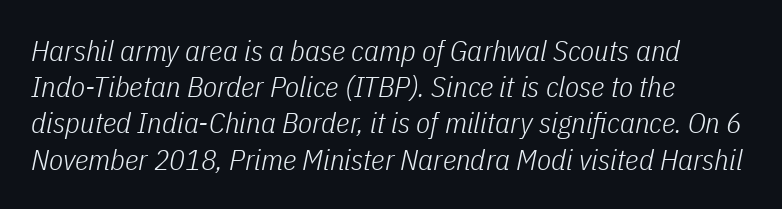
Q: Is the text bold? A: No.
Q: Is the text italic (slanted)? A: Yes, it leans right by about 11 degrees.
Q: Is the text underlined? A: No.
Q: How is the paragraph aligned? A: Left-aligned.
Q: Is the spacing between letters normal or unusually wide? A: Normal.
Q: Is the spacing between lines tight, normal or loose? A: Normal.
Q: Width (condensed, normal, or wide)? A: Condensed.
Q: Stroke contrast? A: Low.
Q: x-height? A: Medium.
Q: Monospaced? A: No.
